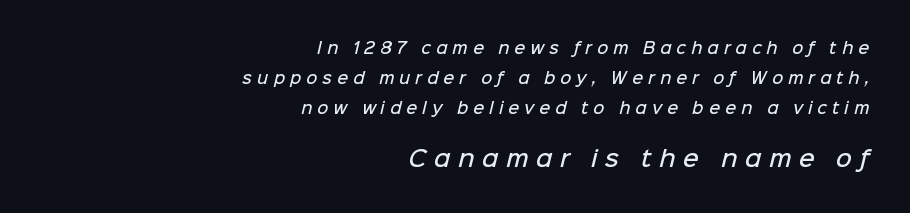
The image shows 22 px text type; set right-aligned, loose line spacing (2.0x), unusually wide letter spacing (+0.34 em), not underlined; the second (bottom) block is 1.47x larger.
